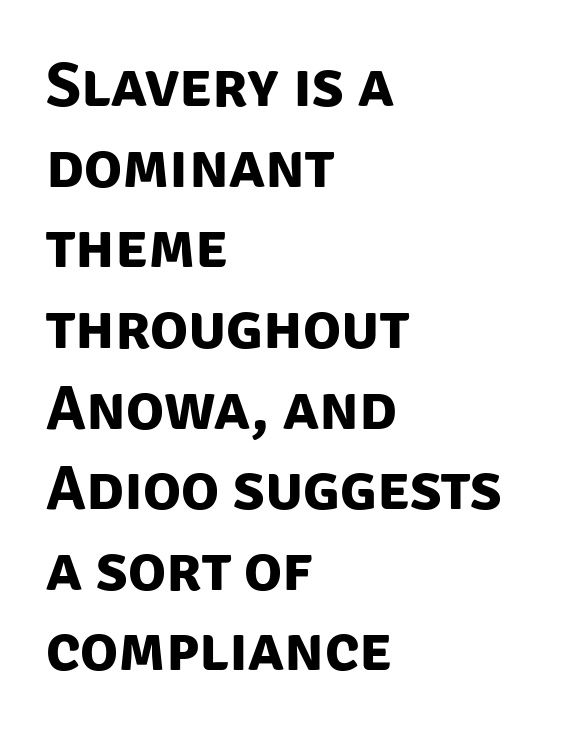
The image shows 63 px bold sans-serif type; set left-aligned, normal line spacing (1.28x), normal letter spacing, not underlined; low stroke contrast and a large x-height.
